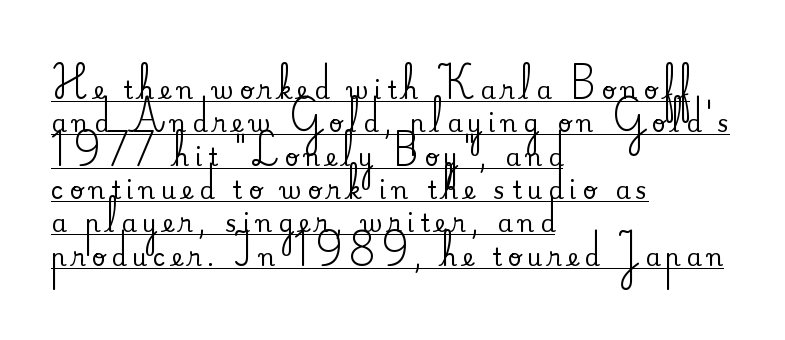
The image shows 24 px text type, upright; set left-aligned, normal line spacing (1.39x), unusually wide letter spacing (+0.24 em), underlined.
